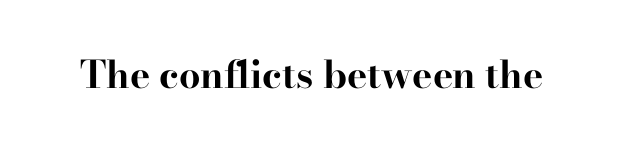
The image shows 38 px bold, wide serif type, upright; set normal letter spacing, not underlined; high stroke contrast and a small x-height.
